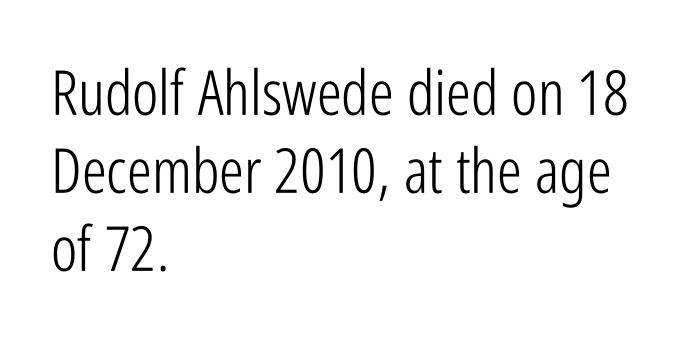
Q: Is the text bold? A: No.
Q: Is the text italic (slanted)? A: No, it is upright.
Q: Is the typeface a serif or a sans-serif typeface? A: Sans-serif.
Q: Is the text underlined? A: No.
Q: How is the paragraph aligned? A: Left-aligned.
Q: Is the spacing between letters normal or unusually wide? A: Normal.
Q: Is the spacing between lines tight, normal or loose? A: Normal.
Q: Width (condensed, normal, or wide)? A: Condensed.
Q: Stroke contrast? A: Low.
Q: x-height? A: Medium.
Q: Monospaced? A: No.
